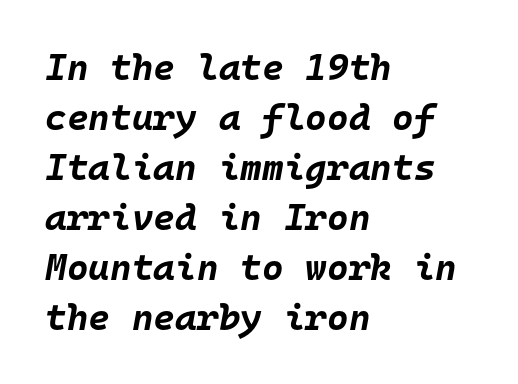
The image shows 37 px bold type, italic (leaning right), monospaced; set left-aligned, normal line spacing (1.35x), normal letter spacing, not underlined; low stroke contrast and a large x-height.
